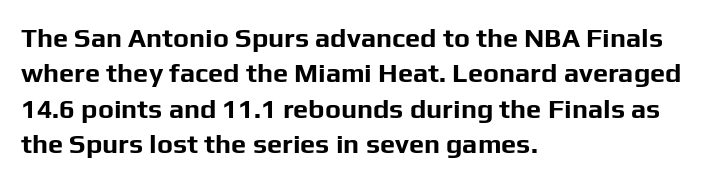
Q: Is the text bold? A: Yes.
Q: Is the text italic (slanted)? A: No, it is upright.
Q: Is the text underlined? A: No.
Q: How is the paragraph aligned? A: Left-aligned.
Q: Is the spacing between letters normal or unusually wide? A: Normal.
Q: Is the spacing between lines tight, normal or loose? A: Normal.
